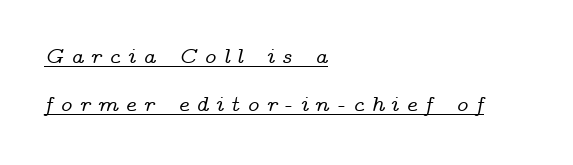
Q: Is the text italic (slanted)? A: Yes, it leans right by about 14 degrees.
Q: Is the text underlined? A: Yes.
Q: How is the paragraph aligned? A: Left-aligned.
Q: Is the spacing between letters normal or unusually wide? A: Unusually wide.
Q: Is the spacing between lines tight, normal or loose? A: Loose.
